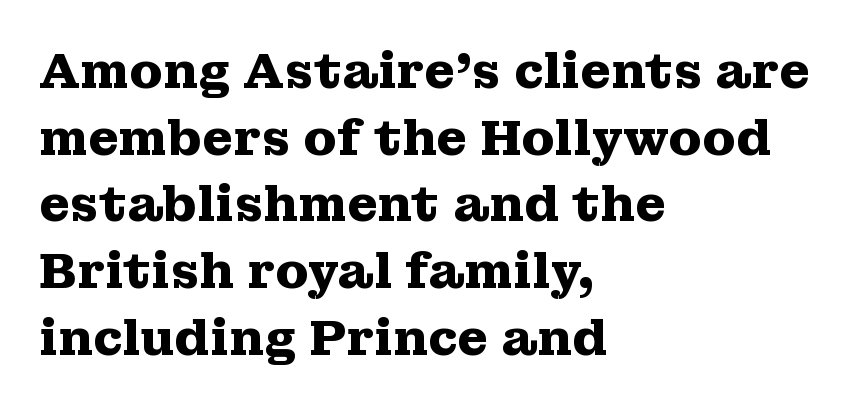
Proportional: the letters do not fall into vertical columns. Honestly, the row spacing looks completely unremarkable. Plain, unruled lines of type. I'd call this a serif setting — the letters wear small feet. Typographic density is high because the face is bold.
